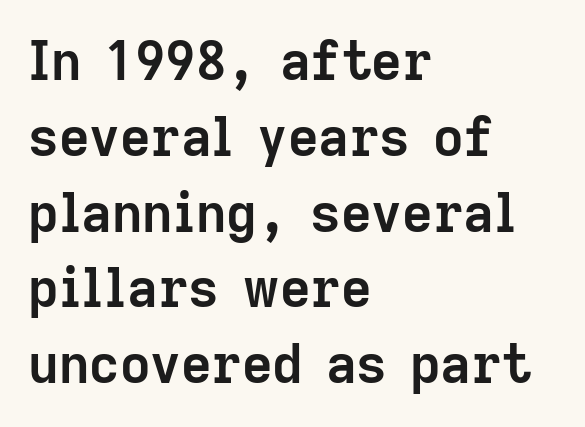
Q: Is the text bold? A: Yes.
Q: Is the text italic (slanted)? A: No, it is upright.
Q: Is the typeface a serif or a sans-serif typeface? A: Sans-serif.
Q: Is the text underlined? A: No.
Q: How is the paragraph aligned? A: Left-aligned.
Q: Is the spacing between letters normal or unusually wide? A: Normal.
Q: Is the spacing between lines tight, normal or loose? A: Normal.
Q: Width (condensed, normal, or wide)? A: Normal.
Q: Stroke contrast? A: Low.
Q: x-height? A: Medium.
Q: Monospaced? A: No.
